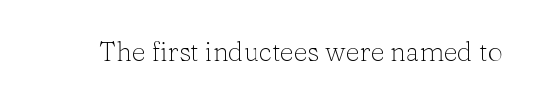
The image shows 27 px text type, upright; set normal letter spacing, not underlined.
